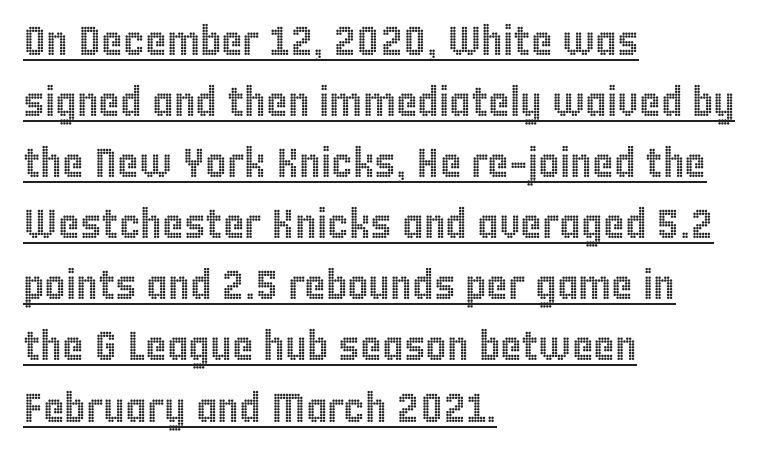
{"italic": "no", "width": "condensed", "x_height": "large", "monospaced": "no", "underline": "yes", "align": "left", "line_spacing": "normal", "line_spacing_ratio": 1.49, "letter_spacing": "normal", "letter_spacing_em": 0.0, "glyph_px": 41}
